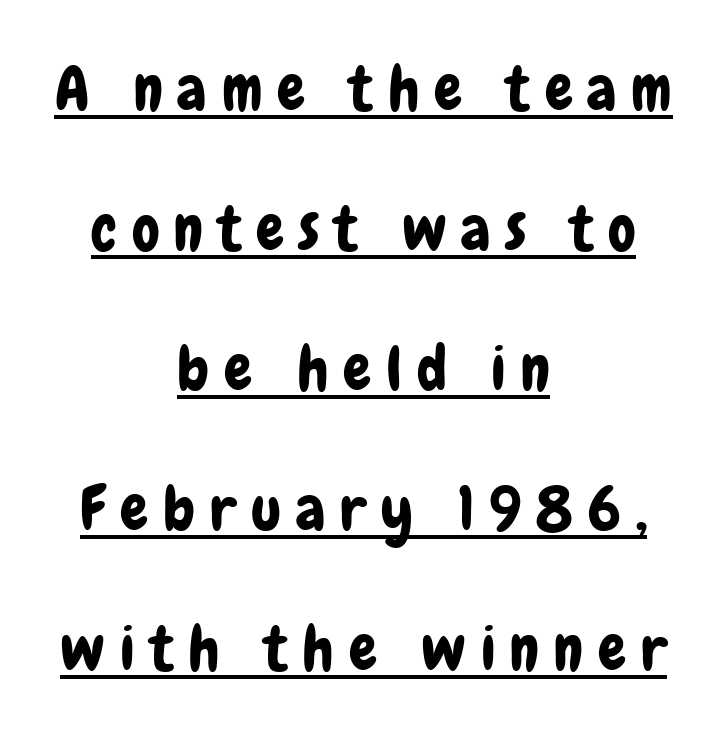
The image shows 62 px condensed sans-serif type, upright; set centered, loose line spacing (2.26x), unusually wide letter spacing (+0.24 em), underlined; low stroke contrast and a medium x-height.
